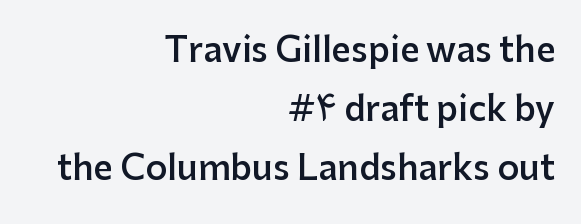
Q: Is the text bold? A: Semi-bold.
Q: Is the text italic (slanted)? A: No, it is upright.
Q: Is the typeface a serif or a sans-serif typeface? A: Sans-serif.
Q: Is the text underlined? A: No.
Q: How is the paragraph aligned? A: Right-aligned.
Q: Is the spacing between letters normal or unusually wide? A: Normal.
Q: Width (condensed, normal, or wide)? A: Normal.
Q: Stroke contrast? A: Low.
Q: x-height? A: Medium.
Q: Monospaced? A: No.
